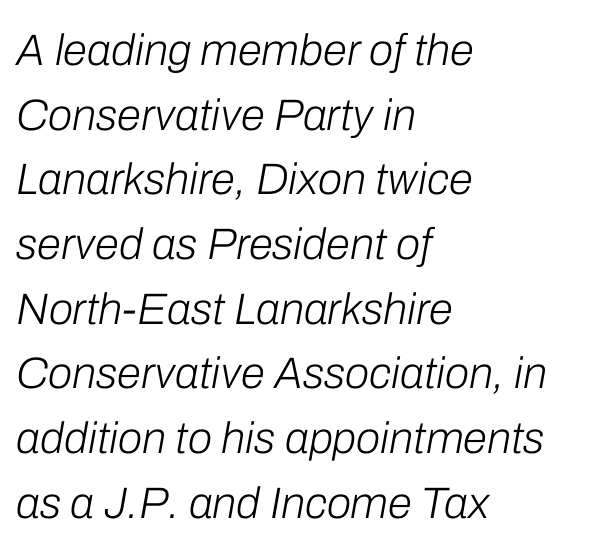
Descender tails drop into unmarked territory. Honestly, the row spacing looks completely unremarkable. The horizontal fit of the characters is conventional and even. Is the stroke heavy? The answer is a plain regular-or-lighter. Rendered with sloped, italic letterforms. You could not count columns in this text — the font is proportionally spaced.
